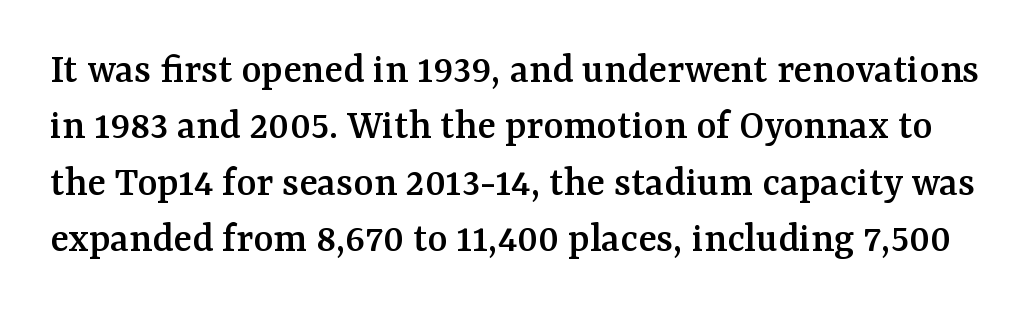
The image shows 43 px serif type, upright; set normal line spacing (1.31x), normal letter spacing, not underlined; medium stroke contrast and a medium x-height.
